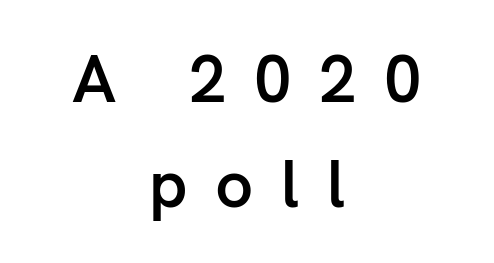
{"serif": "no", "italic": "no", "bold": "semi", "weight": "semibold", "width": "normal", "stroke_contrast": "low", "x_height": "medium", "monospaced": "no", "underline": "no", "align": "center", "line_spacing": "normal", "line_spacing_ratio": 1.56, "letter_spacing": "wide", "letter_spacing_em": 0.41, "glyph_px": 67}
